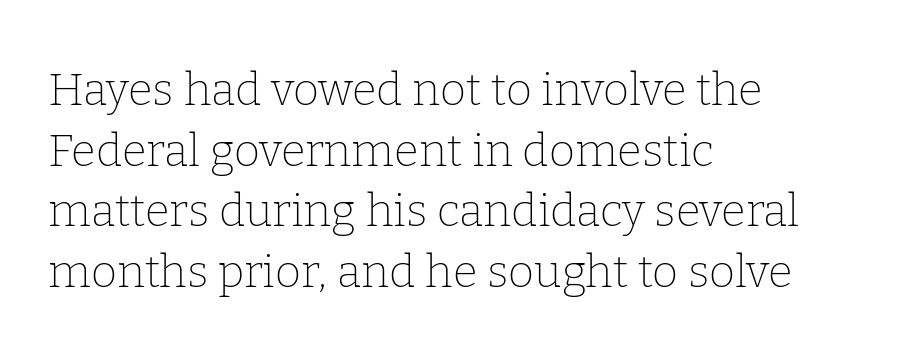
{"serif": "yes", "italic": "no", "bold": "no", "weight": "thin", "width": "normal", "stroke_contrast": "low", "x_height": "medium", "monospaced": "no", "underline": "no", "align": "left", "line_spacing": "normal", "line_spacing_ratio": 1.35, "letter_spacing": "normal", "letter_spacing_em": 0.0, "glyph_px": 45}
